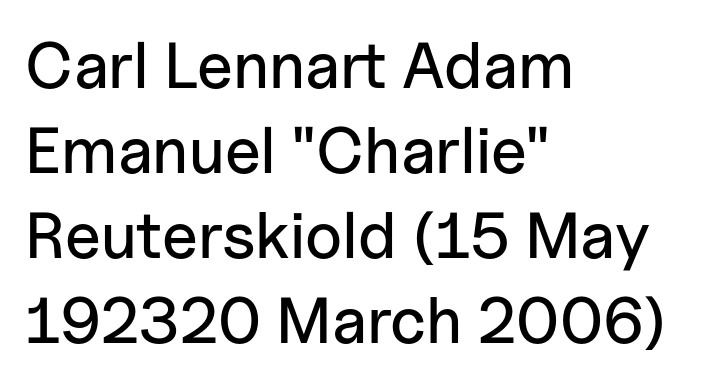
Does the copy run flush right? No — it runs flush left. The string is rendered with underlining switched off. One glance says typical: line gaps are just what's usual. Proportional: the letters do not fall into vertical columns. Standard letterfit; no display-style spreading of the glyphs.
